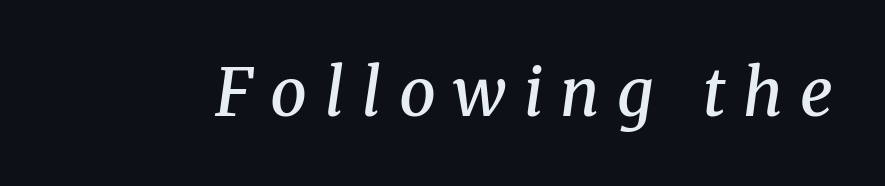
Type without underlining. Do the characters align in a grid? No, the font is proportional. You could only call the tracking loose — the letters float apart. A somewhat darkened texture: the type is semibold rather than bold. Slant detected: the letters are inclined.
